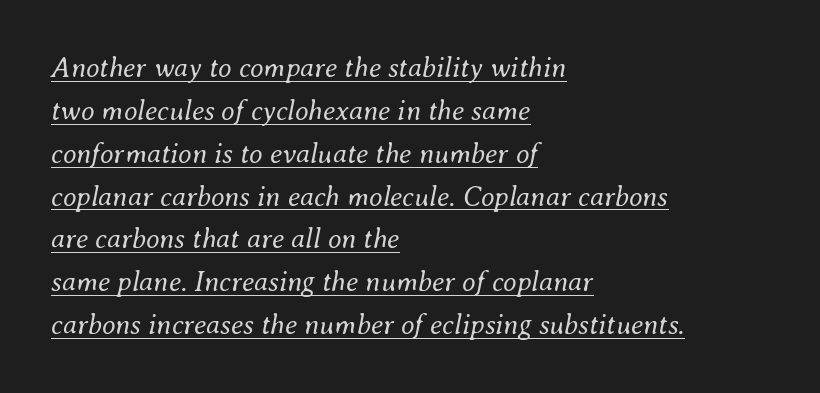
{"italic": "yes", "lean": "right", "slant_degrees": 8, "bold": "no", "weight": "regular", "width": "normal", "stroke_contrast": "medium", "x_height": "small", "monospaced": "no", "underline": "yes", "align": "left", "line_spacing": "normal", "line_spacing_ratio": 1.53, "letter_spacing": "normal", "letter_spacing_em": 0.0, "glyph_px": 28}
